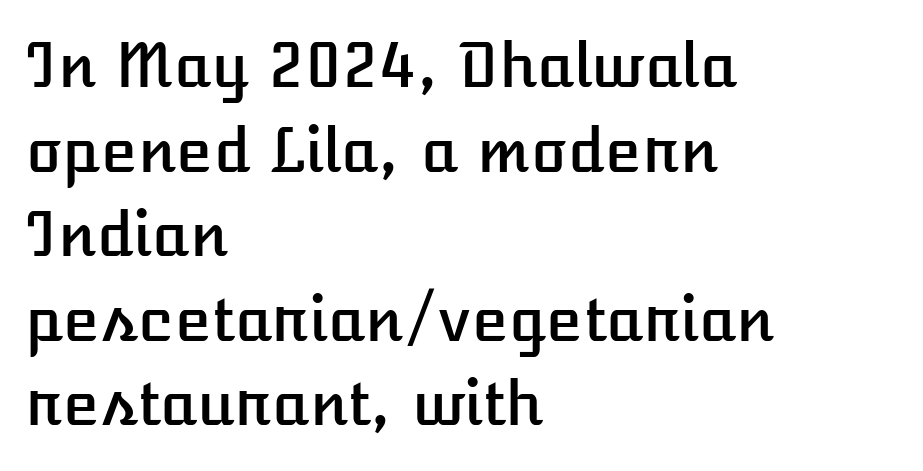
{"italic": "no", "width": "normal", "stroke_contrast": "low", "x_height": "medium", "monospaced": "no", "underline": "no", "align": "left", "line_spacing": "normal", "line_spacing_ratio": 1.41, "letter_spacing": "normal", "letter_spacing_em": 0.0, "glyph_px": 60}
